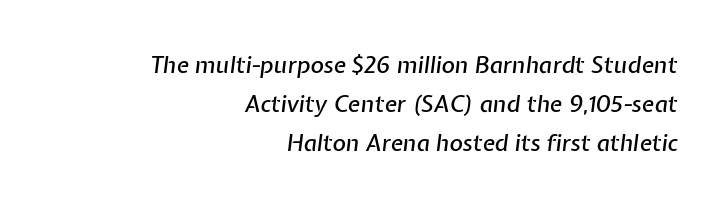
The image shows 23 px text type, italic (leaning right); set right-aligned, normal line spacing (1.69x), normal letter spacing, not underlined.
